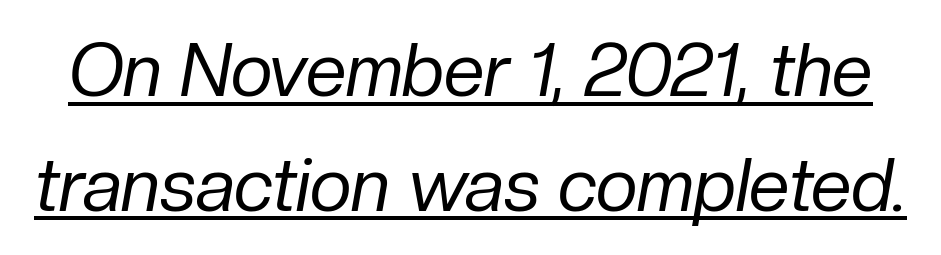
Q: Is the text bold? A: No.
Q: Is the text italic (slanted)? A: Yes, it leans right by about 10 degrees.
Q: Is the text underlined? A: Yes.
Q: Is the spacing between letters normal or unusually wide? A: Normal.
Q: Is the spacing between lines tight, normal or loose? A: Normal.
Q: Width (condensed, normal, or wide)? A: Normal.
Q: Stroke contrast? A: Low.
Q: x-height? A: Medium.
Q: Monospaced? A: No.
